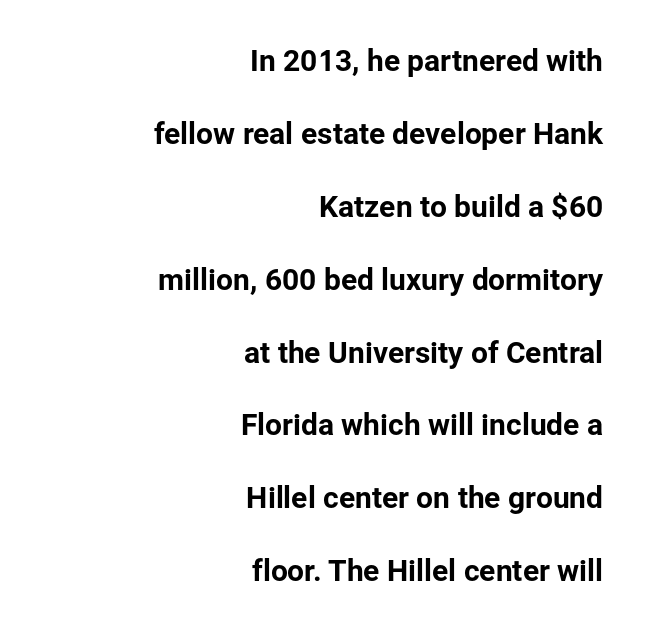
Q: Is the text italic (slanted)? A: No, it is upright.
Q: Is the typeface a serif or a sans-serif typeface? A: Sans-serif.
Q: Is the text underlined? A: No.
Q: How is the paragraph aligned? A: Right-aligned.
Q: Is the spacing between letters normal or unusually wide? A: Normal.
Q: Is the spacing between lines tight, normal or loose? A: Loose.
Q: Width (condensed, normal, or wide)? A: Normal.
Q: Stroke contrast? A: Low.
Q: x-height? A: Medium.
Q: Monospaced? A: No.
